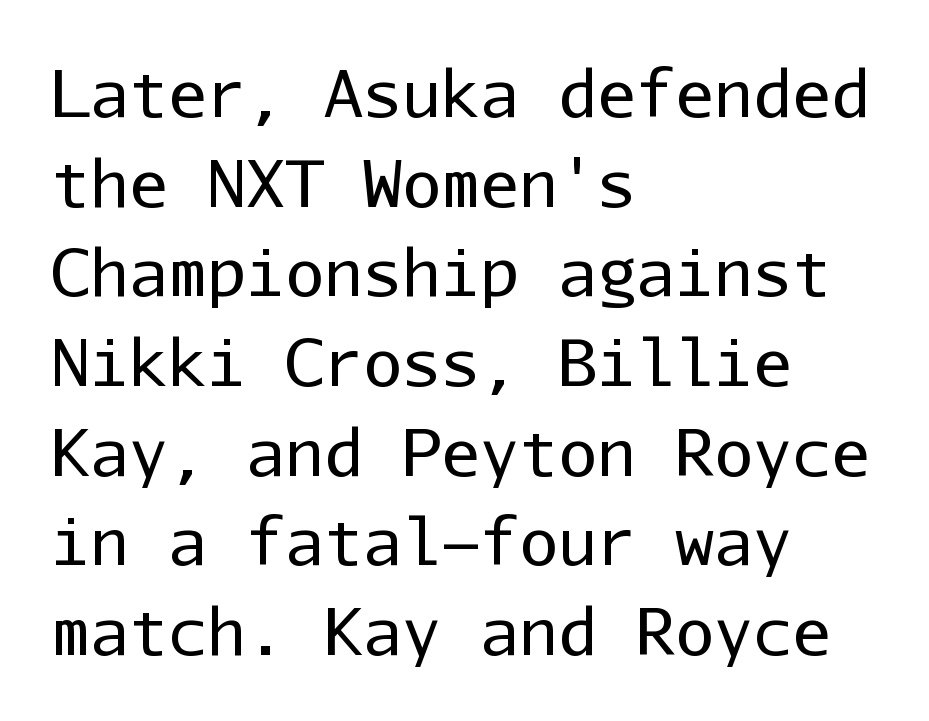
The area under the type is left untouched. Horizontal alignment here is leftward, the default for most running prose. To sum up the face: it is a sans, with no serifs. The lettering holds an erect, upright posture throughout.
